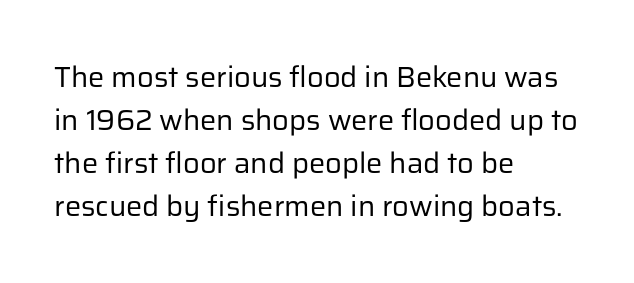
{"serif": "no", "italic": "no", "bold": "no", "weight": "regular", "width": "normal", "stroke_contrast": "low", "x_height": "medium", "monospaced": "no", "underline": "no", "align": "left", "line_spacing": "normal", "line_spacing_ratio": 1.48, "letter_spacing": "normal", "letter_spacing_em": 0.0, "glyph_px": 29}
